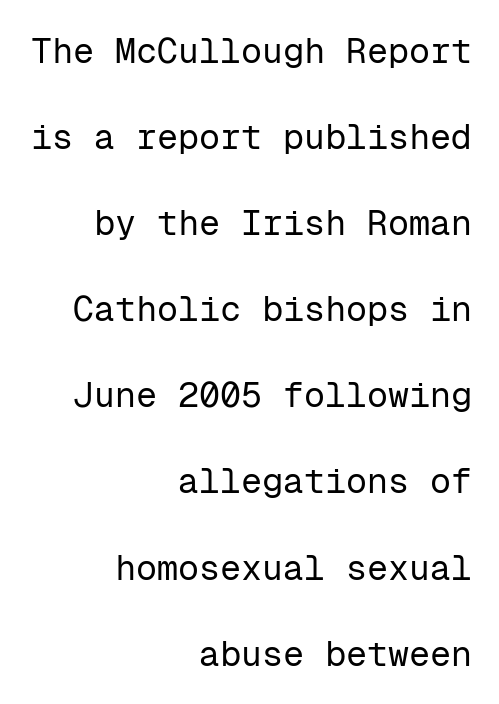
Spacing verdict: monospaced, one width for all characters. The vertical gap from one line to the next is large. Layout note: lines flush right. Unbolded letterforms with no extra heft. Words float on clear page, feet unadorned. A typesetter would mark this as roman, not italic.
